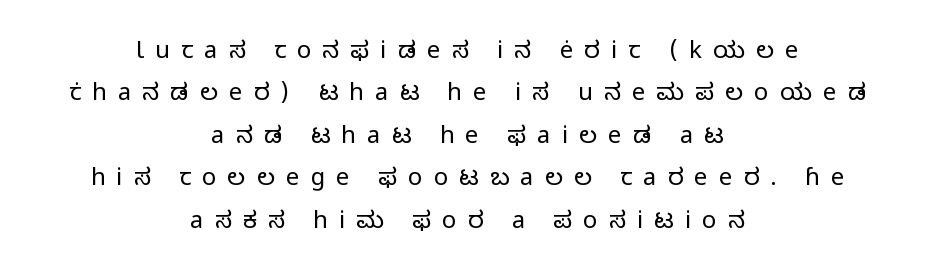
The image shows 24 px text type, upright; set centered, line spacing 1.77x, unusually wide letter spacing (+0.46 em), not underlined.
